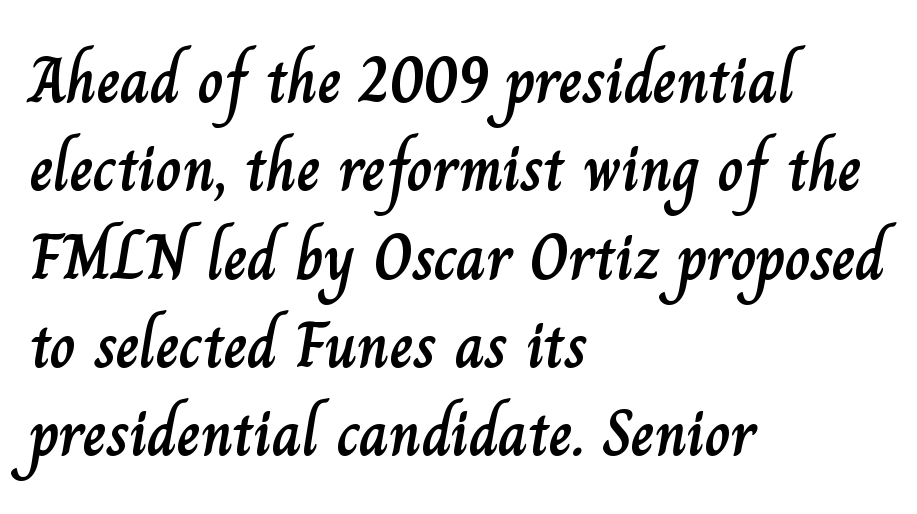
{"width": "normal", "stroke_contrast": "low", "x_height": "small", "monospaced": "no", "underline": "no", "align": "left", "line_spacing": "normal", "line_spacing_ratio": 1.38, "letter_spacing": "normal", "letter_spacing_em": 0.0, "glyph_px": 64}
